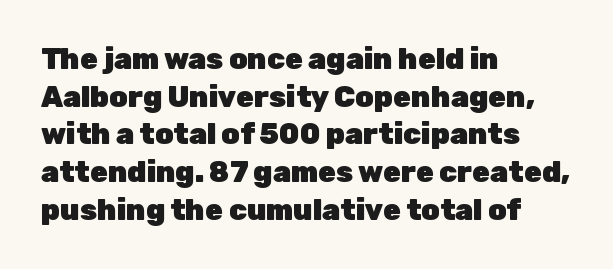
{"serif": "no", "italic": "no", "bold": "yes", "weight": "heavy", "width": "normal", "stroke_contrast": "low", "x_height": "medium", "monospaced": "no", "underline": "no", "align": "left", "line_spacing": "normal", "line_spacing_ratio": 1.3, "letter_spacing": "normal", "letter_spacing_em": 0.0, "glyph_px": 29}
